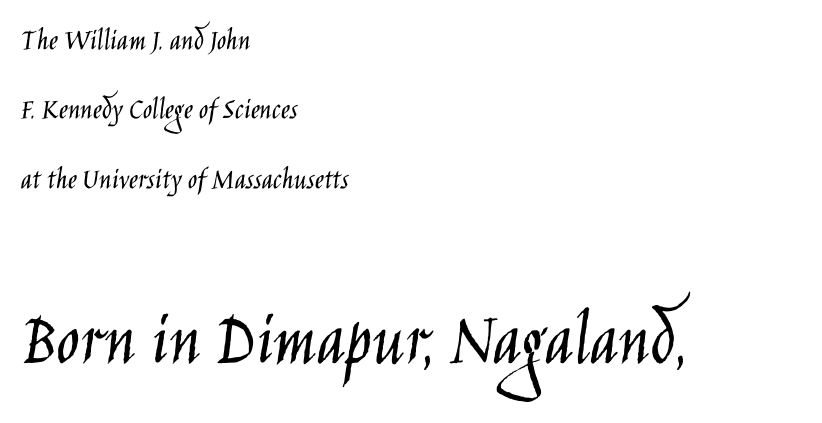
Honestly, the rows look like they've been pulled way apart. The typeface chosen for these lines omits serifs. These lines stack with their left ends in a neat column. Words appear dense and cohesive because spacing is normal. The typesetting does not lean heavy: it is not bold.
